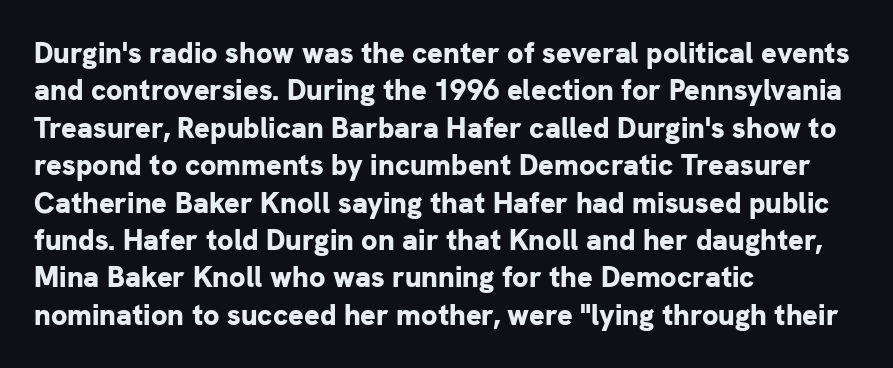
{"serif": "no", "italic": "no", "bold": "yes", "weight": "bold", "width": "normal", "stroke_contrast": "low", "x_height": "medium", "monospaced": "no", "underline": "no", "align": "left", "line_spacing": "normal", "line_spacing_ratio": 1.29, "letter_spacing": "normal", "letter_spacing_em": 0.0, "glyph_px": 29}
